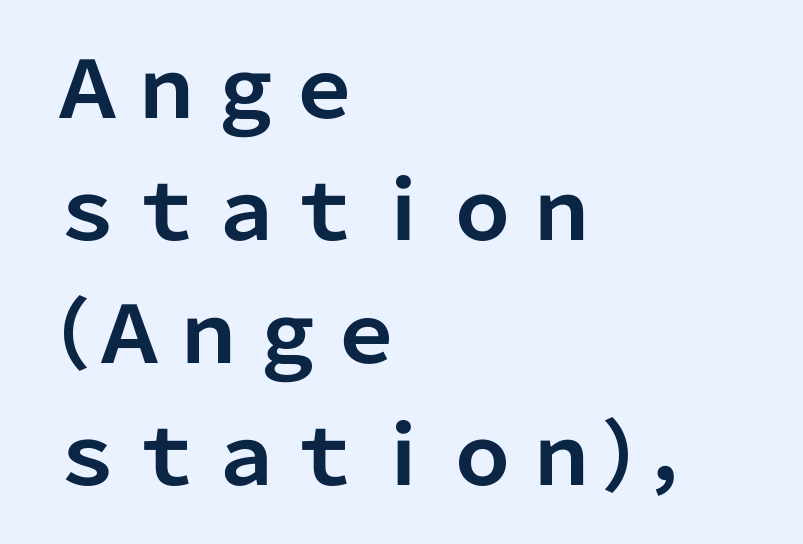
{"serif": "no", "italic": "no", "bold": "yes", "weight": "bold", "width": "normal", "stroke_contrast": "low", "x_height": "medium", "monospaced": "no", "underline": "no", "align": "left", "line_spacing": "normal", "line_spacing_ratio": 1.55, "letter_spacing": "normal", "letter_spacing_em": 0.0, "glyph_px": 79}
